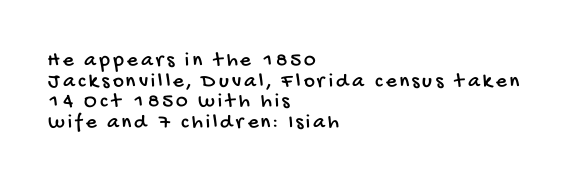
{"underline": "no", "align": "left", "line_spacing": "tight", "line_spacing_ratio": 0.98, "glyph_px": 21}
